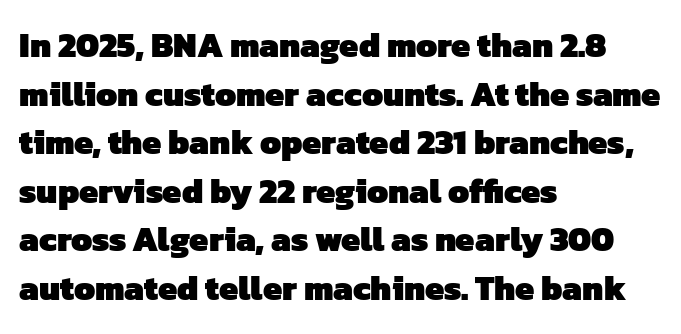
The space directly below the letters is spotless. Look at the bottom of the vertical strokes: they stop flat, with no serifs. Proportional: the letters do not fall into vertical columns. Reading down the column, the eye jumps a familiar distance to each next line. The rendering uses a bold face; every stroke is thick and dark.
